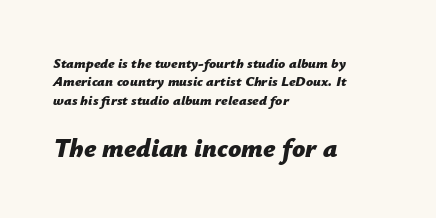
Is the type bold? Yes — the strokes are clearly thick and heavy. Visually, the bottom section dominates because its glyphs are scaled up. The glyphs are unaccompanied by any horizontal stroke below them. Vertically, the passage feels balanced, rows spaced as you'd expect. The passage shown leans; its letterforms are oblique. There is no visible air inserted between adjacent glyphs.
